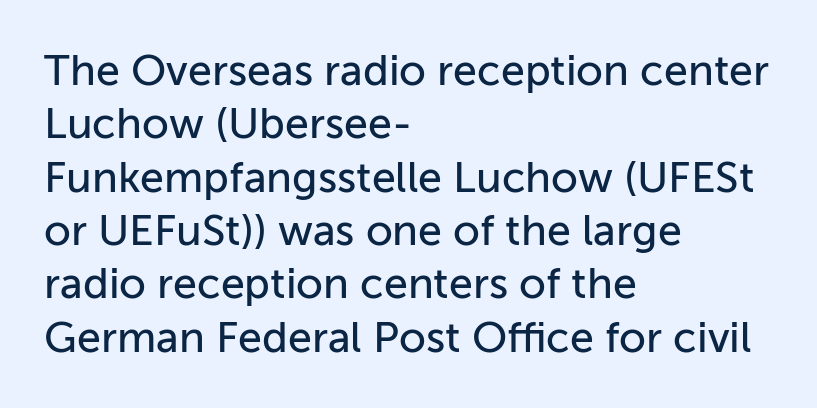
The image shows 43 px sans-serif type, upright; set left-aligned, line spacing 1.24x, normal letter spacing, not underlined; low stroke contrast and a medium x-height.
